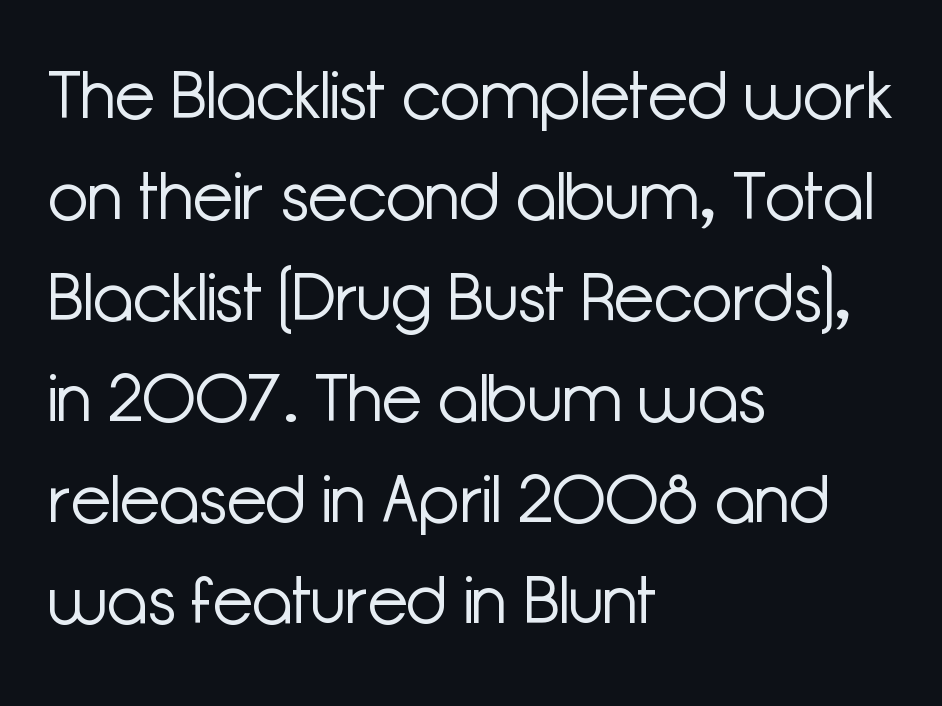
Each new line begins a customary step beneath the previous one. Type without underlining. Think of a printed novel: that variable character pitch is what you see here. Serif or sans? Sans — the stroke terminals are bare. The rendering keeps characters at their native spacing. Typeset ragged right — the left edge is the straight one.
